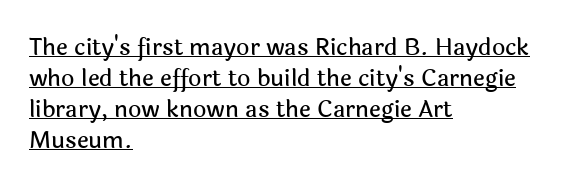
{"italic": "no", "underline": "yes", "align": "left", "line_spacing": "normal", "line_spacing_ratio": 1.35, "letter_spacing": "normal", "letter_spacing_em": 0.0, "glyph_px": 23}
